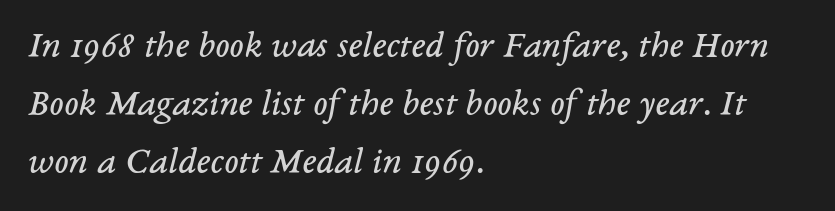
{"serif": "yes", "italic": "yes", "lean": "right", "slant_degrees": 14, "bold": "no", "weight": "regular", "width": "normal", "stroke_contrast": "low", "x_height": "medium", "monospaced": "no", "underline": "no", "align": "left", "line_spacing": "normal", "line_spacing_ratio": 1.52, "letter_spacing": "normal", "letter_spacing_em": 0.0, "glyph_px": 38}
